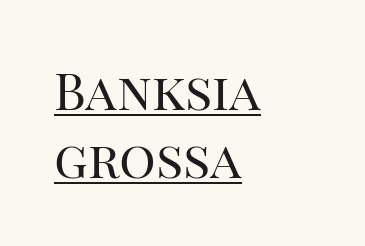
Q: Is the text bold? A: No.
Q: Is the text italic (slanted)? A: No, it is upright.
Q: Is the typeface a serif or a sans-serif typeface? A: Serif.
Q: Is the text underlined? A: Yes.
Q: How is the paragraph aligned? A: Left-aligned.
Q: Is the spacing between letters normal or unusually wide? A: Normal.
Q: Is the spacing between lines tight, normal or loose? A: Normal.
Q: Width (condensed, normal, or wide)? A: Normal.
Q: Stroke contrast? A: High.
Q: x-height? A: Large.
Q: Monospaced? A: No.
